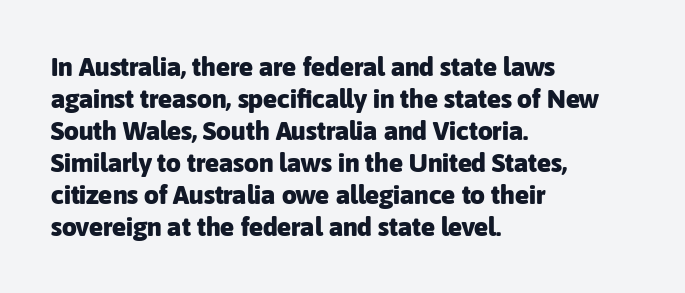
The image shows 26 px bold type, upright; set left-aligned, line spacing 1.23x, normal letter spacing, not underlined.
